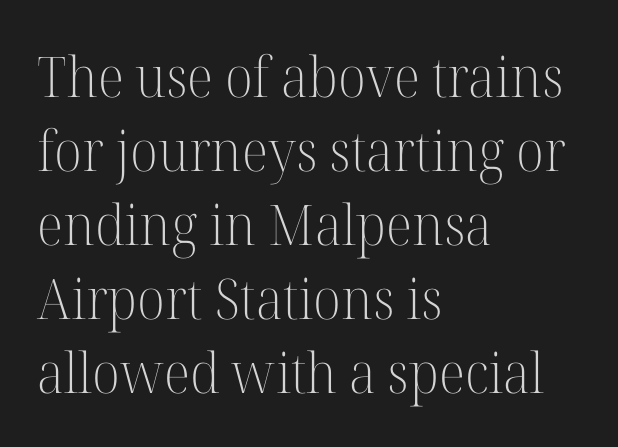
Q: Is the text bold? A: No.
Q: Is the text italic (slanted)? A: No, it is upright.
Q: Is the typeface a serif or a sans-serif typeface? A: Serif.
Q: Is the text underlined? A: No.
Q: How is the paragraph aligned? A: Left-aligned.
Q: Is the spacing between letters normal or unusually wide? A: Normal.
Q: Is the spacing between lines tight, normal or loose? A: Normal.
Q: Width (condensed, normal, or wide)? A: Normal.
Q: Stroke contrast? A: High.
Q: x-height? A: Medium.
Q: Monospaced? A: No.
